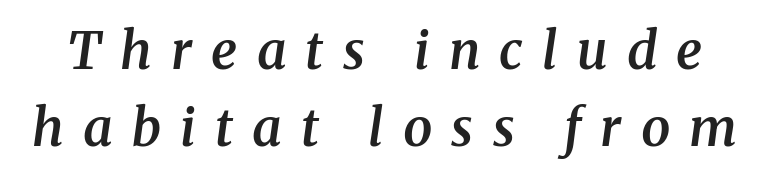
{"serif": "yes", "italic": "yes", "lean": "right", "slant_degrees": 8, "bold": "semi", "weight": "semibold", "width": "normal", "stroke_contrast": "medium", "x_height": "medium", "monospaced": "no", "underline": "no", "line_spacing": "normal", "line_spacing_ratio": 1.48, "letter_spacing": "wide", "letter_spacing_em": 0.37, "glyph_px": 52}
